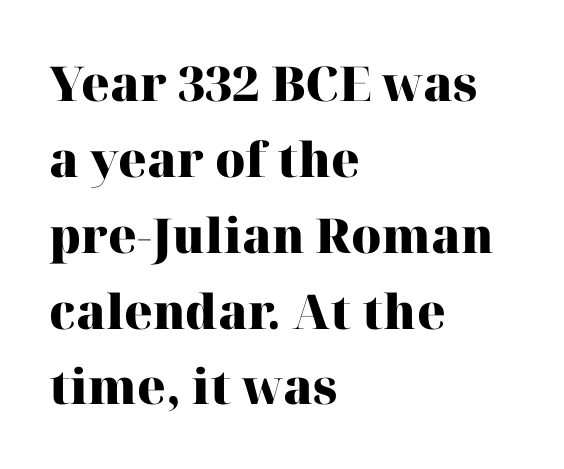
{"serif": "yes", "italic": "no", "bold": "yes", "weight": "heavy", "width": "normal", "stroke_contrast": "high", "x_height": "medium", "monospaced": "no", "underline": "no", "align": "left", "line_spacing": "normal", "line_spacing_ratio": 1.58, "letter_spacing": "normal", "letter_spacing_em": 0.0, "glyph_px": 48}
